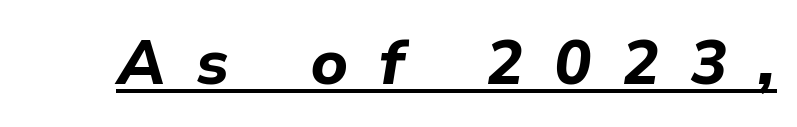
Q: Is the text bold? A: Yes.
Q: Is the text italic (slanted)? A: Yes, it leans right by about 9 degrees.
Q: Is the text underlined? A: Yes.
Q: Is the spacing between letters normal or unusually wide? A: Unusually wide.
Q: Width (condensed, normal, or wide)? A: Normal.
Q: Stroke contrast? A: Low.
Q: x-height? A: Medium.
Q: Monospaced? A: No.
